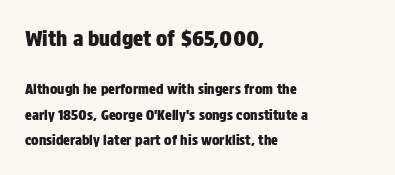
{"italic": "no", "underline": "no", "align": "left", "line_spacing_ratio": 1.83, "letter_spacing": "normal", "letter_spacing_em": 0.0, "larger_block": "first", "size_ratio": 1.5, "glyph_px": 21}
